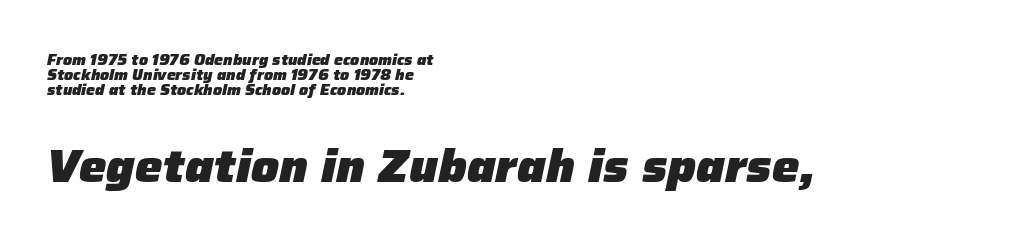
Anything drawn beneath the words? Only blank space. In CSS terms this would be text-align: left. This is oblique type, the kind used for emphasis or titles. Heft: maximum for text — a bold. The vertical gap from one line to the next is small. The tracking reads as untouched default to a designer's eye.
